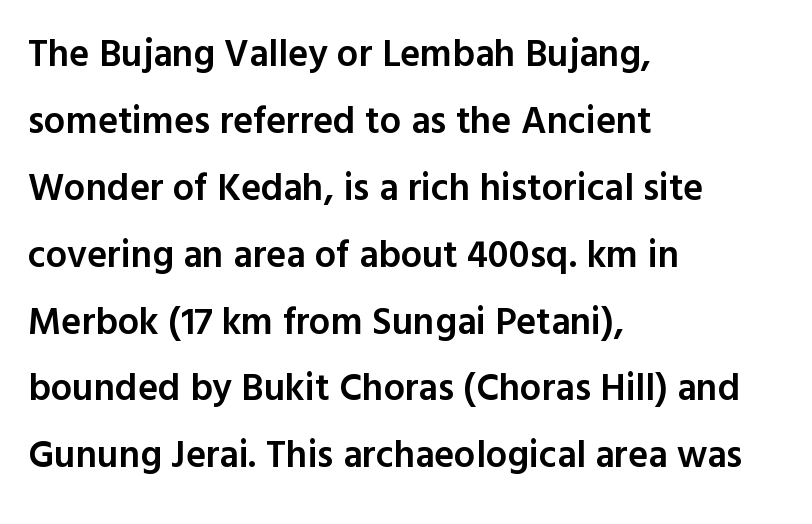
Q: Is the text bold? A: Semi-bold.
Q: Is the text italic (slanted)? A: No, it is upright.
Q: Is the typeface a serif or a sans-serif typeface? A: Sans-serif.
Q: Is the text underlined? A: No.
Q: How is the paragraph aligned? A: Left-aligned.
Q: Is the spacing between letters normal or unusually wide? A: Normal.
Q: Width (condensed, normal, or wide)? A: Normal.
Q: x-height? A: Medium.
Q: Monospaced? A: No.
